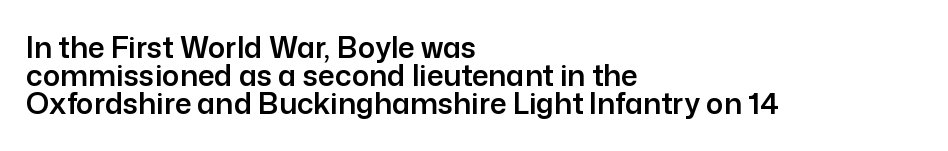
{"serif": "no", "italic": "no", "width": "normal", "stroke_contrast": "low", "x_height": "medium", "monospaced": "no", "underline": "no", "align": "left", "line_spacing": "tight", "line_spacing_ratio": 0.97, "letter_spacing": "normal", "letter_spacing_em": 0.0, "glyph_px": 29}
